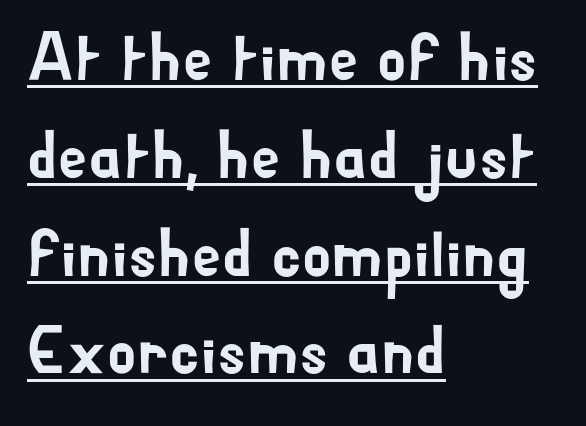
Q: Is the text italic (slanted)? A: No, it is upright.
Q: Is the typeface a serif or a sans-serif typeface? A: Sans-serif.
Q: Is the text underlined? A: Yes.
Q: How is the paragraph aligned? A: Left-aligned.
Q: Is the spacing between letters normal or unusually wide? A: Normal.
Q: Is the spacing between lines tight, normal or loose? A: Normal.
Q: Width (condensed, normal, or wide)? A: Normal.
Q: Stroke contrast? A: Low.
Q: x-height? A: Small.
Q: Monospaced? A: No.
